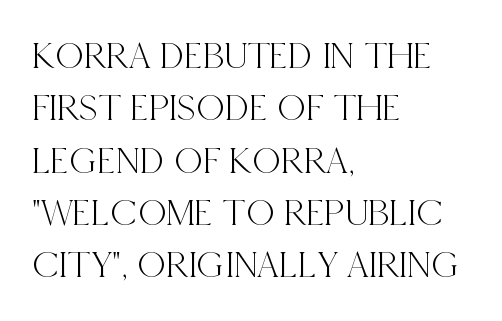
The image shows 39 px condensed serif type, upright; set left-aligned, normal line spacing (1.34x), normal letter spacing, not underlined; a large x-height.
